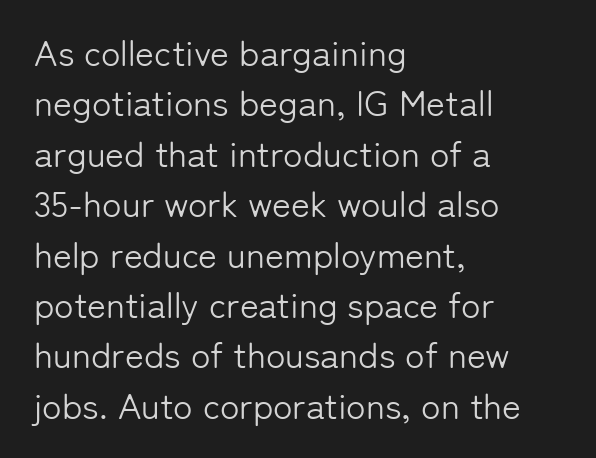
{"serif": "no", "italic": "no", "bold": "no", "weight": "light", "width": "normal", "stroke_contrast": "low", "x_height": "medium", "monospaced": "no", "underline": "no", "align": "left", "line_spacing": "normal", "line_spacing_ratio": 1.4, "letter_spacing": "normal", "letter_spacing_em": 0.0, "glyph_px": 36}
